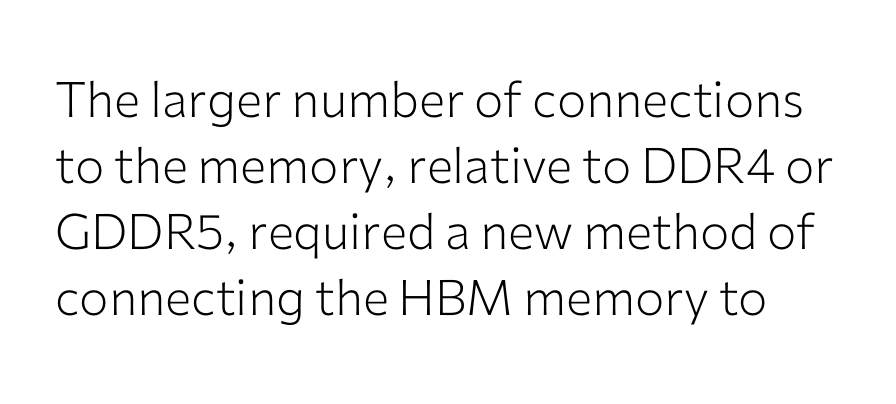
{"serif": "no", "italic": "no", "bold": "no", "weight": "light", "width": "normal", "stroke_contrast": "low", "x_height": "medium", "monospaced": "no", "underline": "no", "line_spacing": "normal", "line_spacing_ratio": 1.35, "letter_spacing": "normal", "letter_spacing_em": 0.0, "glyph_px": 49}
